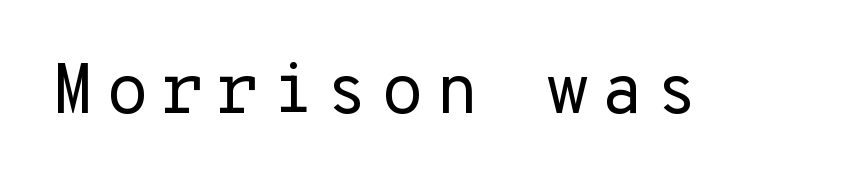
The image shows 70 px regular-weight sans-serif type, upright; set not underlined; low stroke contrast and a medium x-height.
